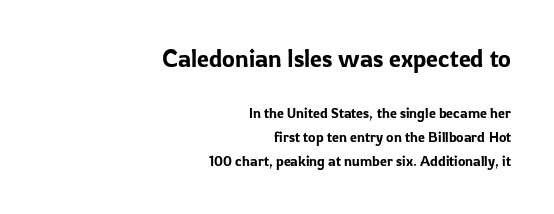
Inter-character spacing is left at the font's built-in metrics. The glyphs are unaccompanied by any horizontal stroke below them. Two sizes are in play, and the larger belongs to the first block. Italic? Not at all — the glyphs are vertical.
